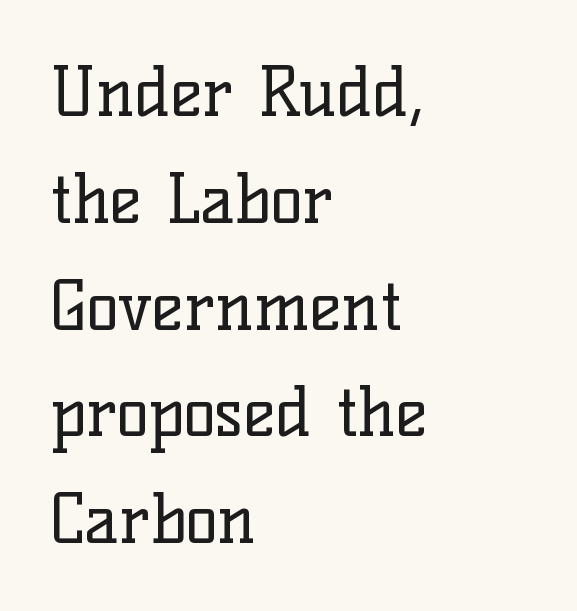
{"serif": "yes", "italic": "no", "bold": "no", "weight": "regular", "width": "normal", "stroke_contrast": "low", "x_height": "medium", "monospaced": "no", "underline": "no", "align": "left", "line_spacing": "normal", "line_spacing_ratio": 1.57, "letter_spacing": "normal", "letter_spacing_em": 0.0, "glyph_px": 68}
